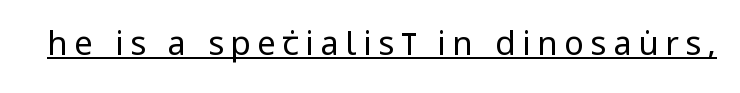
Q: Is the text bold? A: No.
Q: Is the text italic (slanted)? A: No, it is upright.
Q: Is the typeface a serif or a sans-serif typeface? A: Sans-serif.
Q: Is the text underlined? A: Yes.
Q: Is the spacing between letters normal or unusually wide? A: Unusually wide.
Q: Width (condensed, normal, or wide)? A: Condensed.
Q: Stroke contrast? A: Low.
Q: x-height? A: Large.
Q: Monospaced? A: No.
